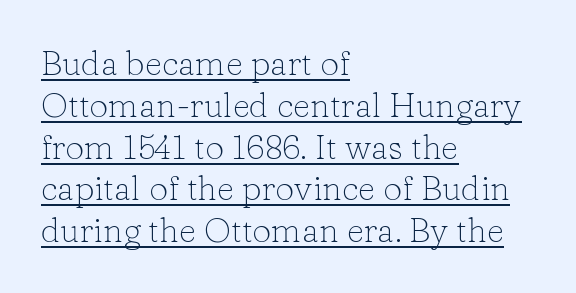
The typesetting does not lean heavy: it is not bold. When letters stand straight like this, we call the style roman or upright. Here the glyphs are tracked normally, forming tight word shapes. The rendering uses natural spacing where letterforms have individual widths. Leftover space on each line is placed entirely after the last word. To sum up the face: it has serifs.
